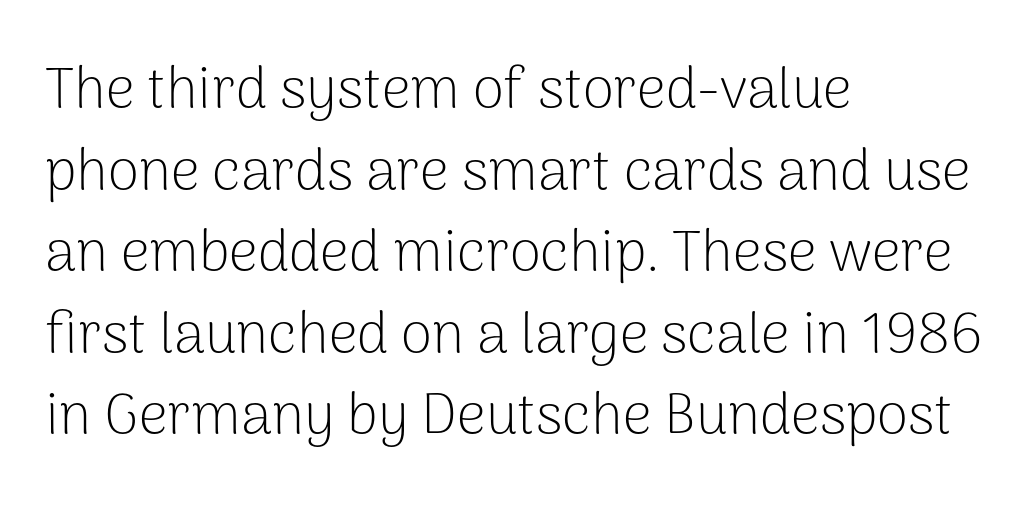
Q: Is the text bold? A: No.
Q: Is the text italic (slanted)? A: No, it is upright.
Q: Is the typeface a serif or a sans-serif typeface? A: Sans-serif.
Q: Is the text underlined? A: No.
Q: How is the paragraph aligned? A: Left-aligned.
Q: Is the spacing between letters normal or unusually wide? A: Normal.
Q: Is the spacing between lines tight, normal or loose? A: Normal.
Q: Width (condensed, normal, or wide)? A: Normal.
Q: Stroke contrast? A: Low.
Q: x-height? A: Medium.
Q: Monospaced? A: No.
